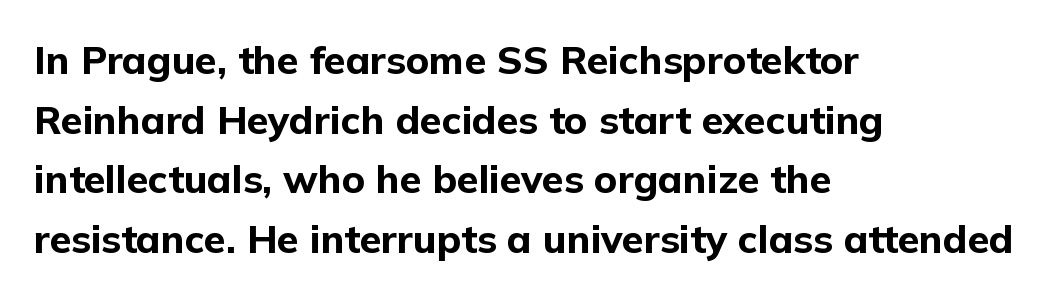
Q: Is the text bold? A: Yes.
Q: Is the text italic (slanted)? A: No, it is upright.
Q: Is the typeface a serif or a sans-serif typeface? A: Sans-serif.
Q: Is the text underlined? A: No.
Q: How is the paragraph aligned? A: Left-aligned.
Q: Is the spacing between letters normal or unusually wide? A: Normal.
Q: Is the spacing between lines tight, normal or loose? A: Normal.
Q: Width (condensed, normal, or wide)? A: Normal.
Q: Stroke contrast? A: Low.
Q: x-height? A: Medium.
Q: Monospaced? A: No.
